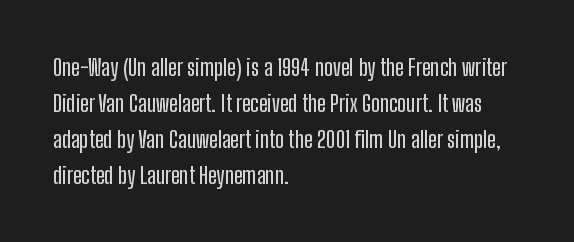
Q: Is the text italic (slanted)? A: No, it is upright.
Q: Is the text underlined? A: No.
Q: How is the paragraph aligned? A: Left-aligned.
Q: Is the spacing between letters normal or unusually wide? A: Normal.
Q: Is the spacing between lines tight, normal or loose? A: Normal.
